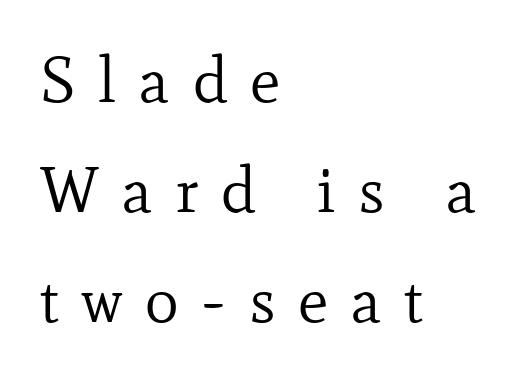
Q: Is the text bold? A: No.
Q: Is the text italic (slanted)? A: No, it is upright.
Q: Is the typeface a serif or a sans-serif typeface? A: Serif.
Q: Is the text underlined? A: No.
Q: How is the paragraph aligned? A: Left-aligned.
Q: Is the spacing between letters normal or unusually wide? A: Unusually wide.
Q: Width (condensed, normal, or wide)? A: Normal.
Q: Stroke contrast? A: Low.
Q: x-height? A: Small.
Q: Monospaced? A: No.
